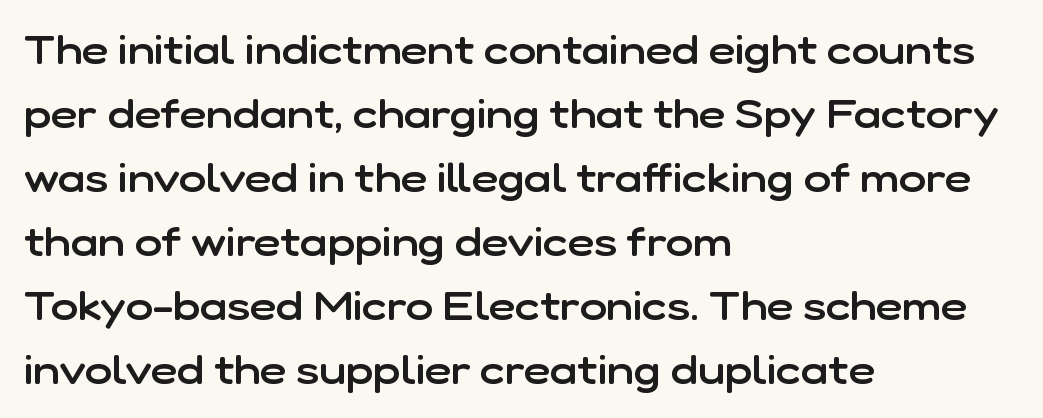
Q: Is the text bold? A: Semi-bold.
Q: Is the text italic (slanted)? A: No, it is upright.
Q: Is the typeface a serif or a sans-serif typeface? A: Sans-serif.
Q: Is the text underlined? A: No.
Q: How is the paragraph aligned? A: Left-aligned.
Q: Is the spacing between letters normal or unusually wide? A: Normal.
Q: Is the spacing between lines tight, normal or loose? A: Normal.
Q: Width (condensed, normal, or wide)? A: Normal.
Q: Stroke contrast? A: Low.
Q: x-height? A: Medium.
Q: Monospaced? A: No.
